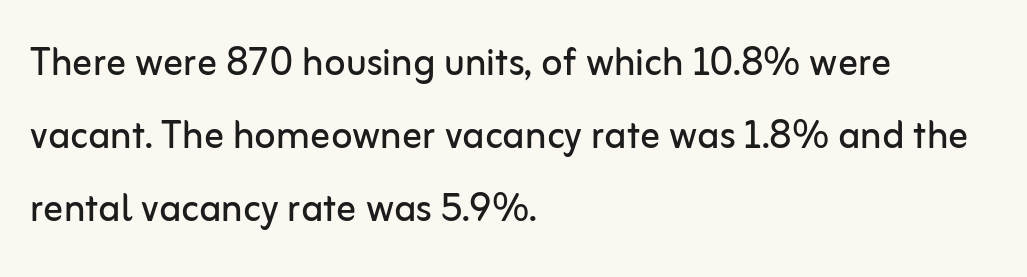
The image shows 49 px regular-weight sans-serif type, upright; set left-aligned, normal line spacing (1.49x), normal letter spacing, not underlined; low stroke contrast and a medium x-height.
